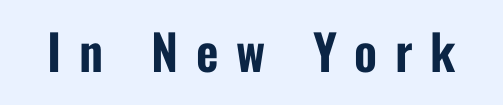
The image shows 49 px condensed sans-serif type, upright; set unusually wide letter spacing (+0.36 em), not underlined; low stroke contrast and a medium x-height.
